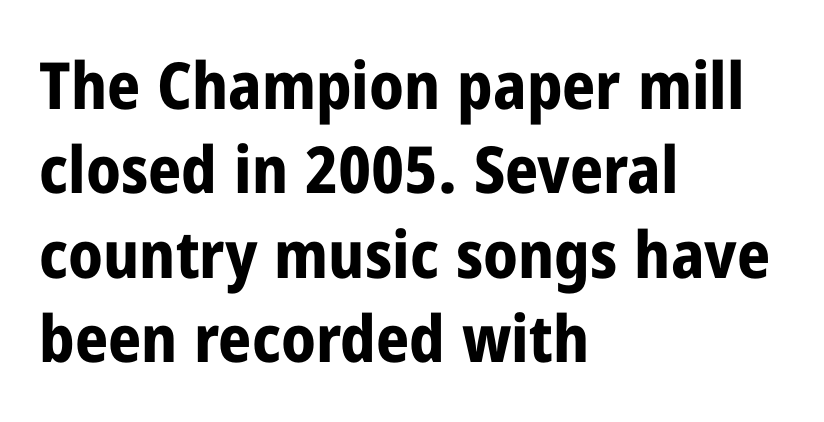
Quick note: interline space is typical. Is this a sans? Yes — the strokes have no serifs. The gap between lines stays unmarked. Casual observation: everything's shoved over to the left. The lettering stays uniformly vertical, giving the passage a roman look.
